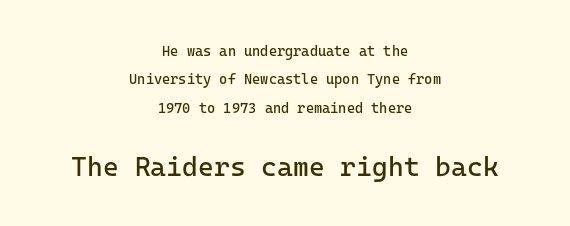
The image shows 27 px text type, upright; set centered, loose line spacing (2.03x), normal letter spacing, not underlined; the second (bottom) block is 1.93x larger.
